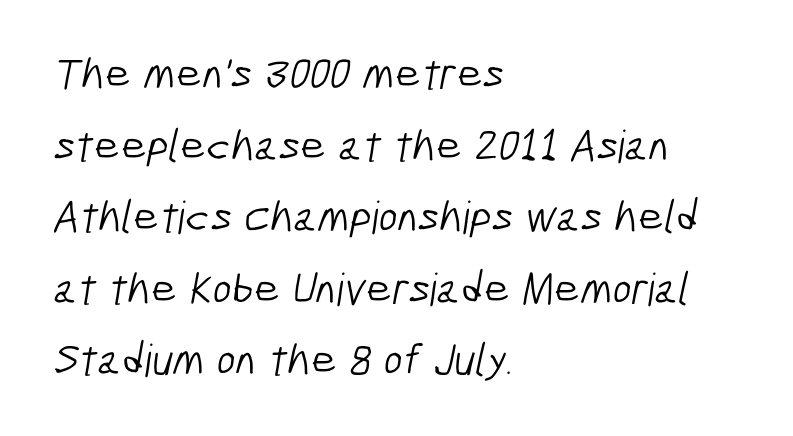
Q: Is the text bold? A: No.
Q: Is the typeface a serif or a sans-serif typeface? A: Sans-serif.
Q: Is the text underlined? A: No.
Q: How is the paragraph aligned? A: Left-aligned.
Q: Is the spacing between letters normal or unusually wide? A: Normal.
Q: Is the spacing between lines tight, normal or loose? A: Normal.
Q: Width (condensed, normal, or wide)? A: Condensed.
Q: Stroke contrast? A: Low.
Q: x-height? A: Medium.
Q: Monospaced? A: No.
